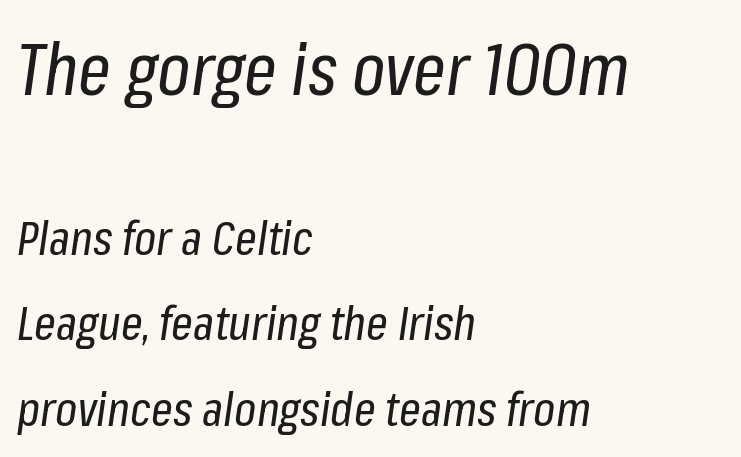
Q: Is the text bold? A: No.
Q: Is the text italic (slanted)? A: Yes, it leans right by about 8 degrees.
Q: Is the text underlined? A: No.
Q: How is the paragraph aligned? A: Left-aligned.
Q: Is the spacing between letters normal or unusually wide? A: Normal.
Q: Which block of text is set in a larger size, the first (top) or the second (bottom)? A: The first (top) one.
Q: Width (condensed, normal, or wide)? A: Condensed.
Q: Stroke contrast? A: Low.
Q: x-height? A: Medium.
Q: Monospaced? A: No.
